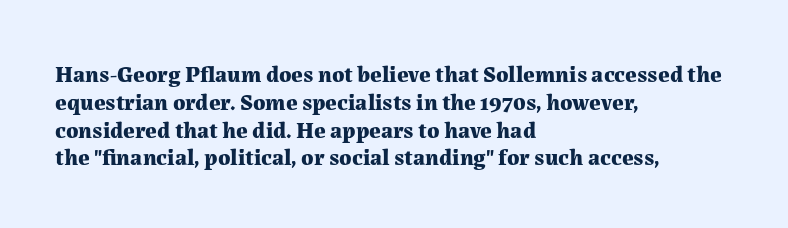
Short and long lines alike share a common starting point at left. Unlike italic type, these characters show no tilt at all. The passage shown is emphatically bold. The face used here is rendered with its standard letterfit. The space beneath each line is pristine and unruled.
